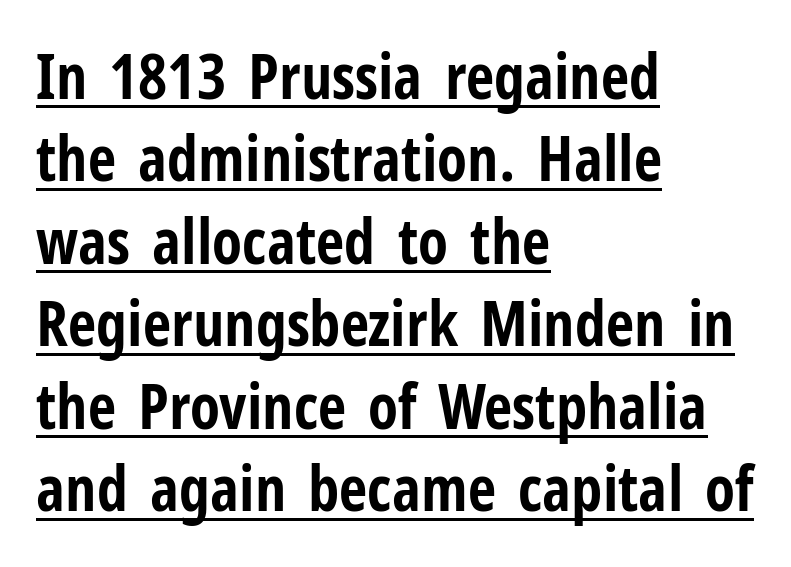
Every character sits straight up, as roman type does. Its strokes are broad and dark, the hallmark of bold type. These lines are rendered in a variable-pitch font. Every word sits above its own underline.
